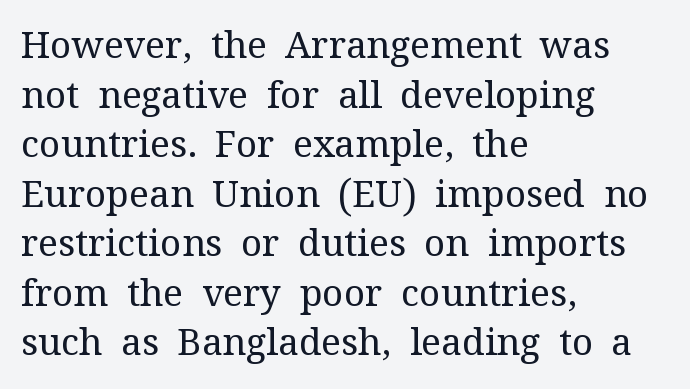
The image shows 37 px regular-weight serif type, upright; set left-aligned, normal line spacing (1.34x), normal letter spacing, not underlined; medium stroke contrast and a medium x-height.
